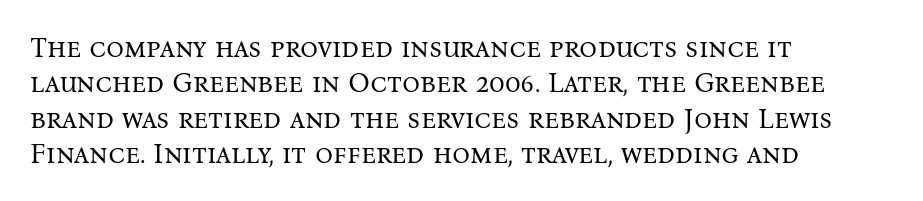
{"serif": "yes", "italic": "no", "bold": "no", "weight": "regular", "width": "normal", "stroke_contrast": "medium", "x_height": "medium", "monospaced": "no", "underline": "no", "align": "left", "line_spacing": "normal", "line_spacing_ratio": 1.26, "letter_spacing": "normal", "letter_spacing_em": 0.0, "glyph_px": 28}
